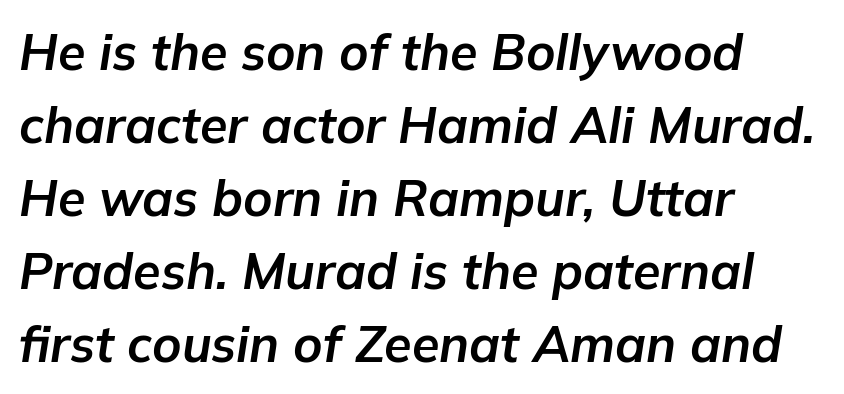
{"italic": "yes", "lean": "right", "slant_degrees": 9, "bold": "yes", "weight": "bold", "width": "normal", "stroke_contrast": "low", "x_height": "medium", "monospaced": "no", "underline": "no", "align": "left", "line_spacing": "normal", "line_spacing_ratio": 1.46, "letter_spacing": "normal", "letter_spacing_em": 0.0, "glyph_px": 50}
